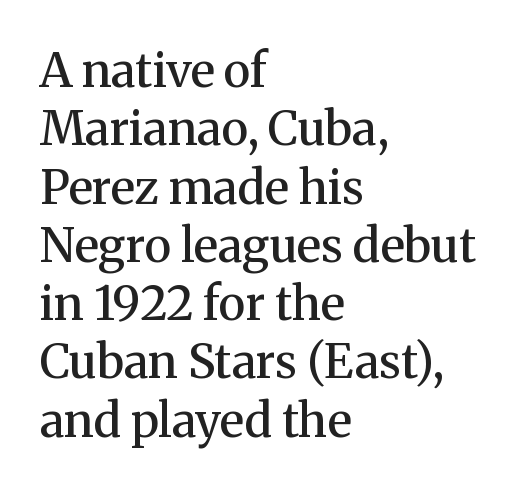
Q: Is the text bold? A: Semi-bold.
Q: Is the text italic (slanted)? A: No, it is upright.
Q: Is the typeface a serif or a sans-serif typeface? A: Serif.
Q: Is the text underlined? A: No.
Q: How is the paragraph aligned? A: Left-aligned.
Q: Is the spacing between letters normal or unusually wide? A: Normal.
Q: Width (condensed, normal, or wide)? A: Normal.
Q: Stroke contrast? A: Medium.
Q: x-height? A: Medium.
Q: Monospaced? A: No.
